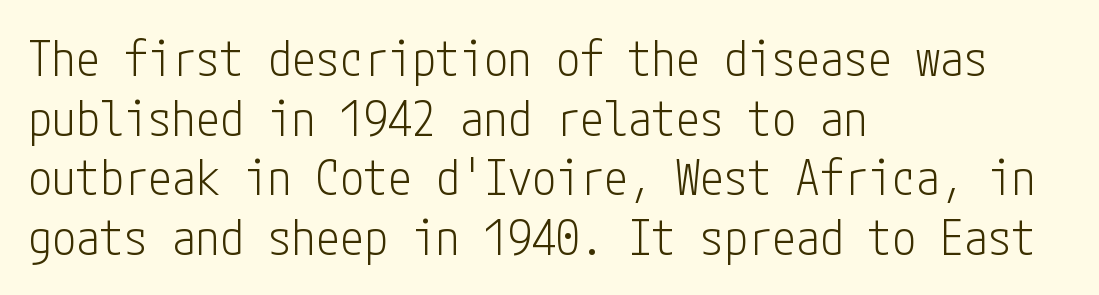
The image shows 48 px light, condensed sans-serif type, upright; set left-aligned, line spacing 1.24x, normal letter spacing, not underlined; low stroke contrast and a medium x-height.
